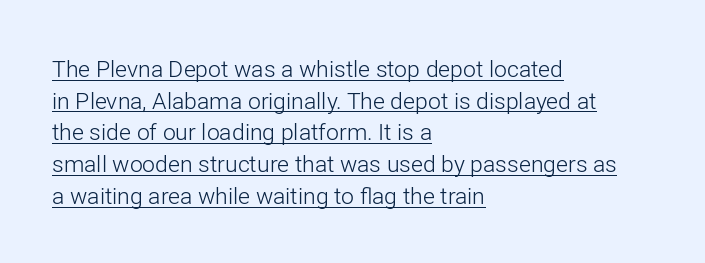
{"italic": "no", "bold": "no", "underline": "yes", "align": "left", "line_spacing": "normal", "line_spacing_ratio": 1.38, "letter_spacing": "normal", "letter_spacing_em": 0.0, "glyph_px": 23}
